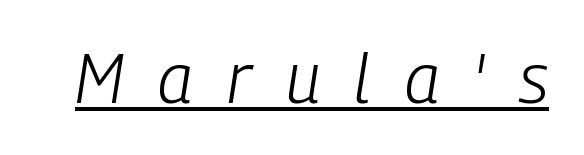
Q: Is the text bold? A: No.
Q: Is the text italic (slanted)? A: Yes, it leans right by about 9 degrees.
Q: Is the text underlined? A: Yes.
Q: Is the spacing between letters normal or unusually wide? A: Unusually wide.
Q: Width (condensed, normal, or wide)? A: Condensed.
Q: Stroke contrast? A: Low.
Q: x-height? A: Medium.
Q: Monospaced? A: No.
